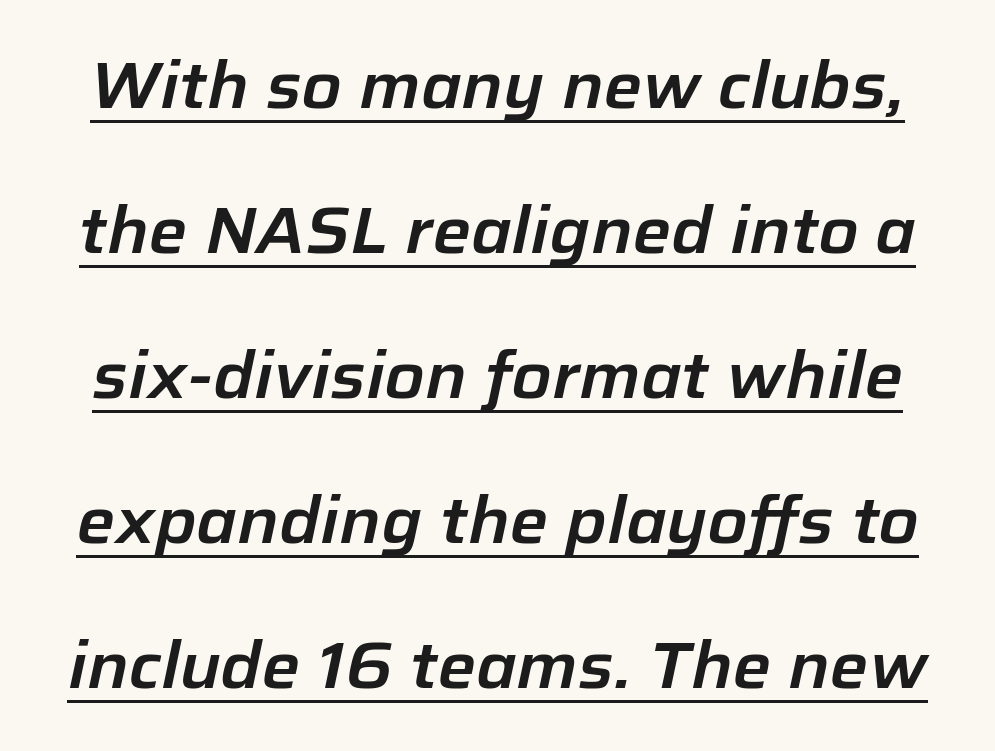
The image shows 65 px text type, italic (leaning right); set loose line spacing (2.23x), normal letter spacing, underlined; low stroke contrast and a medium x-height.
